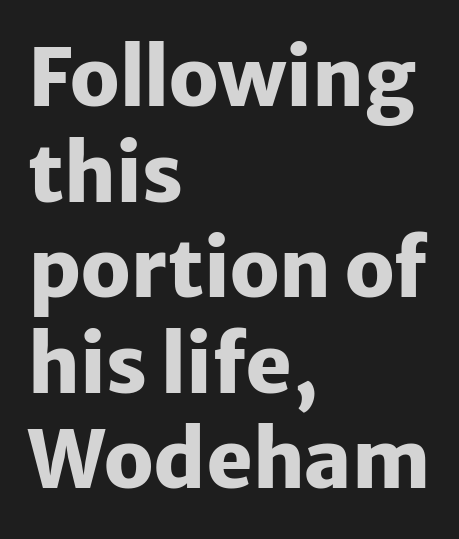
Q: Is the text bold? A: Yes.
Q: Is the text italic (slanted)? A: No, it is upright.
Q: Is the typeface a serif or a sans-serif typeface? A: Sans-serif.
Q: Is the text underlined? A: No.
Q: How is the paragraph aligned? A: Left-aligned.
Q: Is the spacing between letters normal or unusually wide? A: Normal.
Q: Width (condensed, normal, or wide)? A: Normal.
Q: Stroke contrast? A: Low.
Q: x-height? A: Medium.
Q: Monospaced? A: No.
